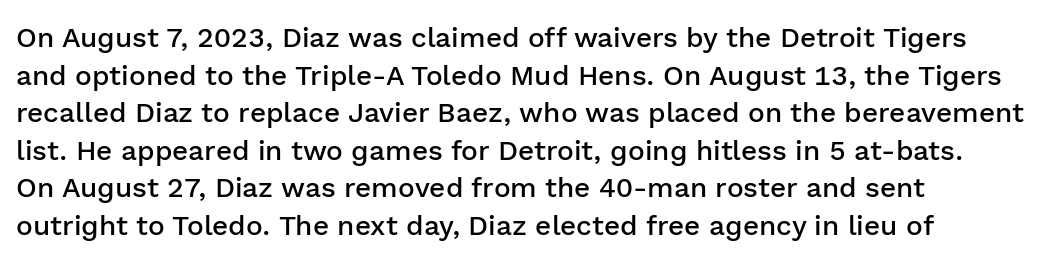
Q: Is the text bold? A: Semi-bold.
Q: Is the text italic (slanted)? A: No, it is upright.
Q: Is the typeface a serif or a sans-serif typeface? A: Sans-serif.
Q: Is the text underlined? A: No.
Q: Is the spacing between letters normal or unusually wide? A: Normal.
Q: Is the spacing between lines tight, normal or loose? A: Normal.
Q: Width (condensed, normal, or wide)? A: Normal.
Q: Stroke contrast? A: Low.
Q: x-height? A: Medium.
Q: Monospaced? A: No.
